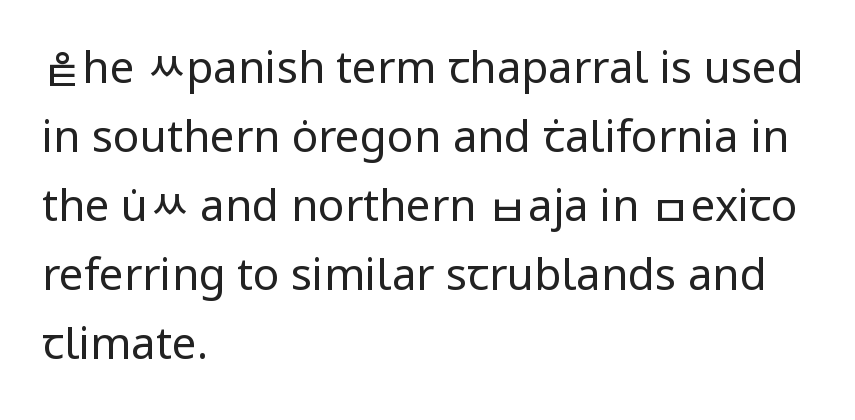
{"serif": "no", "italic": "no", "bold": "no", "weight": "regular", "width": "normal", "stroke_contrast": "low", "x_height": "medium", "monospaced": "no", "underline": "no", "align": "left", "line_spacing": "normal", "line_spacing_ratio": 1.57, "letter_spacing": "normal", "letter_spacing_em": 0.0, "glyph_px": 44}
